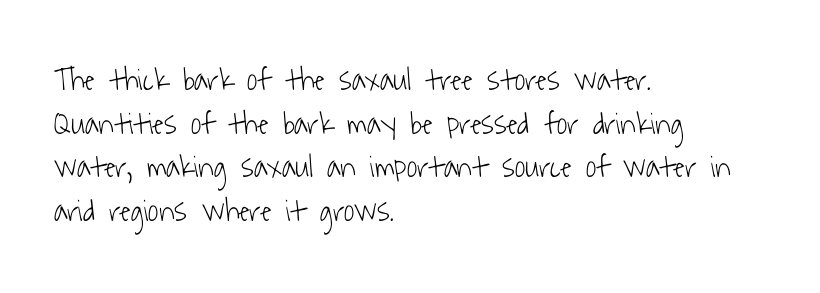
The image shows 32 px light, condensed sans-serif type; set left-aligned, normal line spacing (1.36x), normal letter spacing, not underlined; low stroke contrast and a medium x-height.
